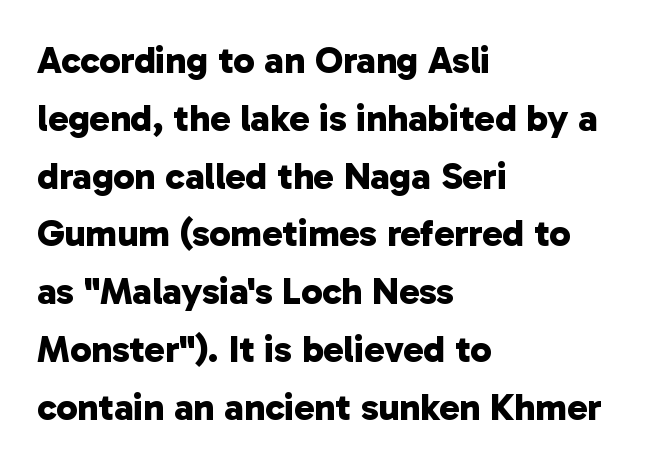
Q: Is the text bold? A: Yes.
Q: Is the typeface a serif or a sans-serif typeface? A: Sans-serif.
Q: Is the text underlined? A: No.
Q: How is the paragraph aligned? A: Left-aligned.
Q: Is the spacing between letters normal or unusually wide? A: Normal.
Q: Is the spacing between lines tight, normal or loose? A: Normal.
Q: Width (condensed, normal, or wide)? A: Normal.
Q: Stroke contrast? A: Low.
Q: x-height? A: Medium.
Q: Monospaced? A: No.
